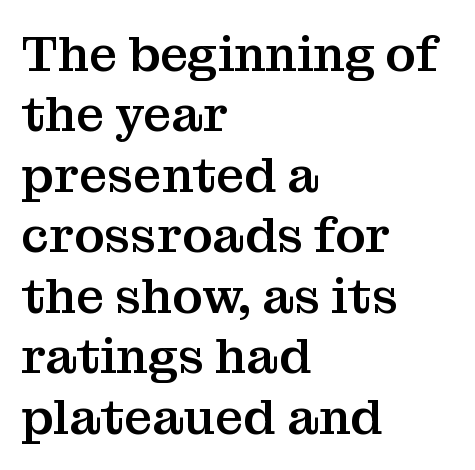
The image shows 50 px serif type, upright; set left-aligned, line spacing 1.21x, normal letter spacing, not underlined; medium stroke contrast and a medium x-height.
